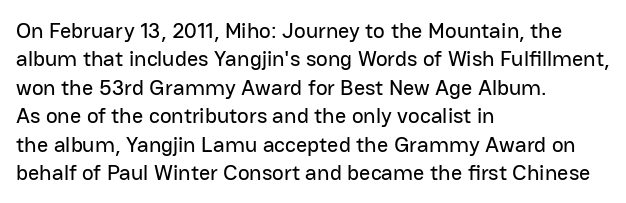
The image shows 22 px text type, upright; set left-aligned, normal line spacing (1.29x), normal letter spacing, not underlined.
